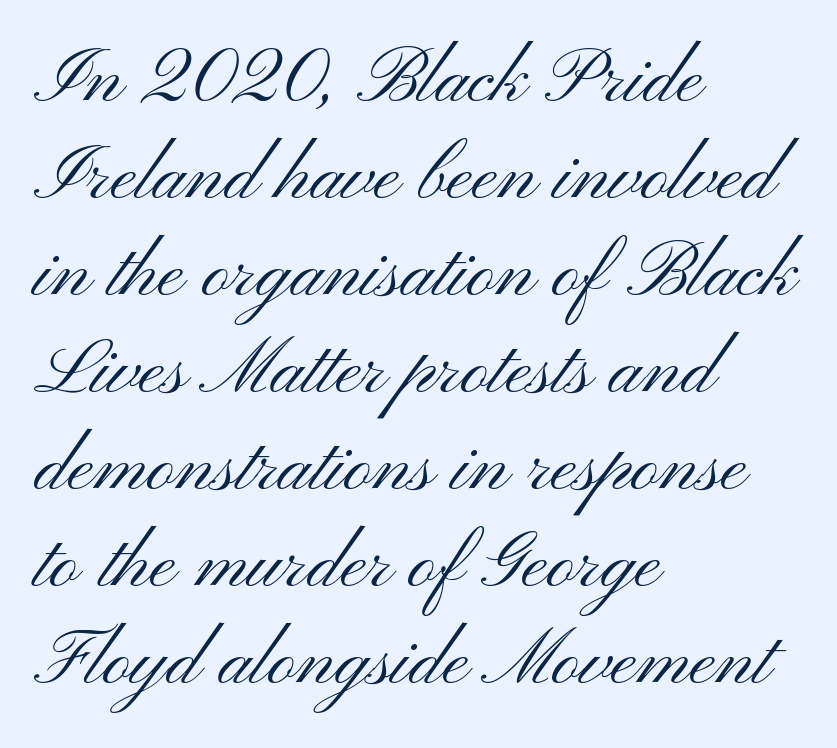
{"serif": "no", "bold": "no", "weight": "light", "width": "wide", "stroke_contrast": "medium", "x_height": "small", "monospaced": "no", "underline": "no", "align": "left", "line_spacing": "normal", "line_spacing_ratio": 1.26, "letter_spacing": "normal", "letter_spacing_em": 0.0, "glyph_px": 77}
